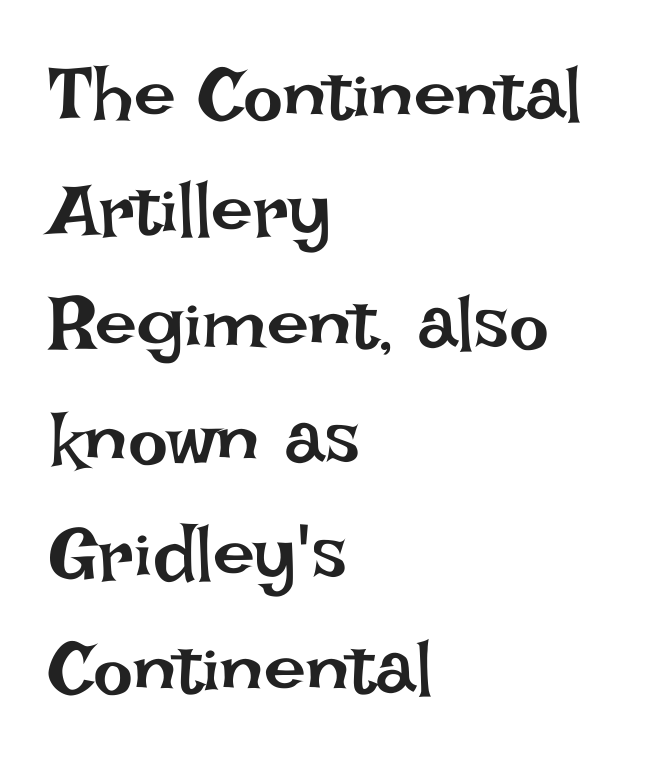
Proportional: the letters do not fall into vertical columns. Successive baselines arrive at the customary interval. Line beginnings align vertically; line endings do not. Does the lettering tilt? It doesn't — this is upright. Is this a heavy cut? Hardly; it is regular or lighter.
